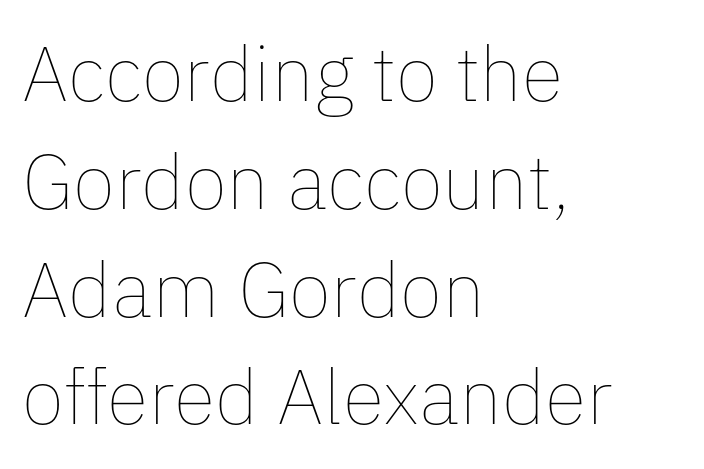
{"italic": "no", "bold": "no", "weight": "thin", "width": "normal", "stroke_contrast": "low", "x_height": "medium", "monospaced": "no", "underline": "no", "align": "left", "line_spacing": "normal", "line_spacing_ratio": 1.4, "letter_spacing": "normal", "letter_spacing_em": 0.0, "glyph_px": 77}
